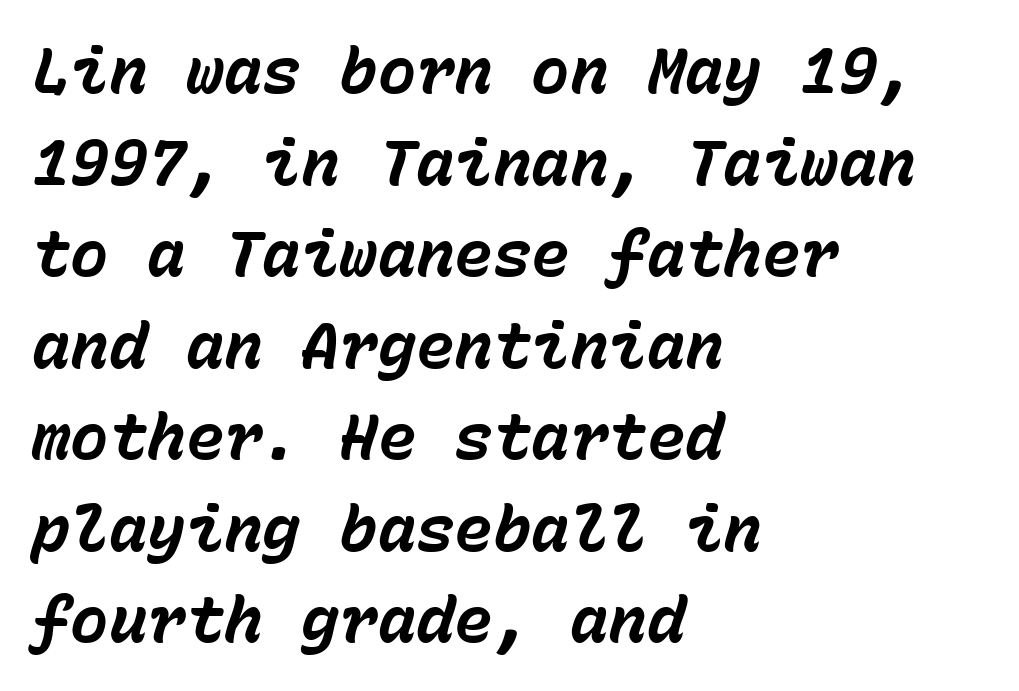
Here the glyphs are tracked normally, forming tight word shapes. Set as a true bold cut, around the 700 mark. The whole block is typeset with a tilt. Honestly, there is no underline to notice here at all. Horizontal bands of white between lines are of average thickness. Horizontal alignment here is leftward, the default for most running prose.
